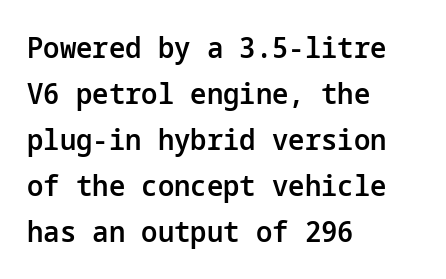
The image shows 29 px semibold sans-serif type, upright; set left-aligned, normal line spacing (1.59x), normal letter spacing, not underlined; low stroke contrast and a medium x-height.
